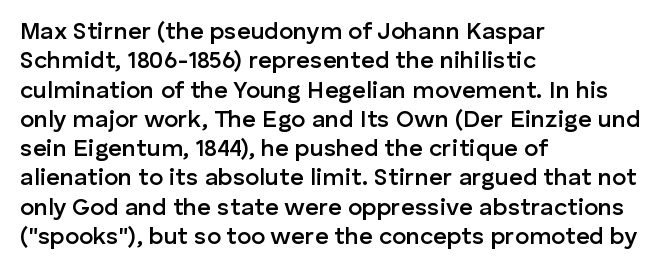
This rendering leaves character spacing at its baseline value. The gap between lines stays unmarked. Characters remain perfectly vertical along every line. The compositor pushed each line to the left boundary.
